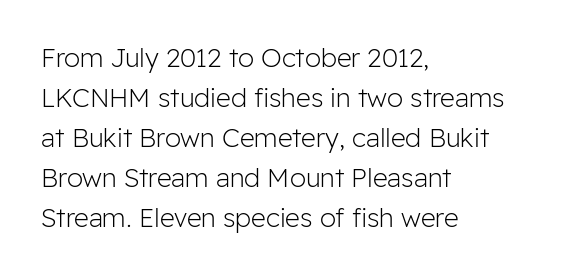
The image shows 26 px text type, upright; set left-aligned, normal line spacing (1.54x), normal letter spacing, not underlined.
